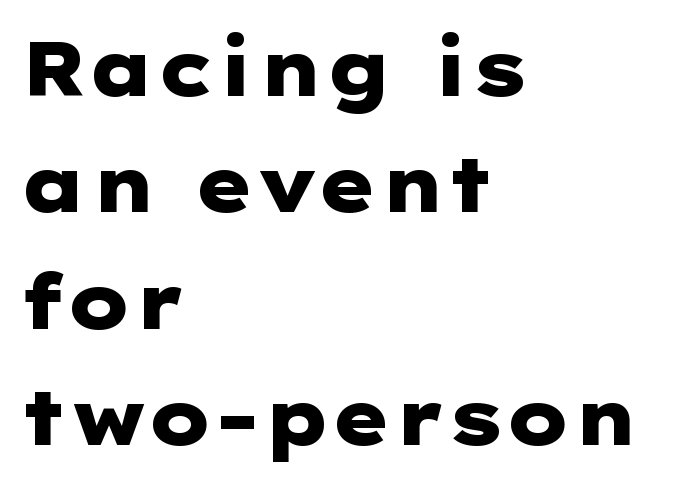
The image shows 76 px heavy, wide sans-serif type, upright; set left-aligned, normal line spacing (1.53x), normal letter spacing, not underlined; low stroke contrast and a medium x-height.
